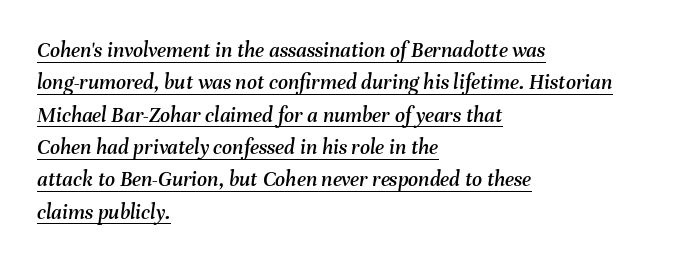
Italic: yes, the glyphs are oblique. Observe the ordinary spacing: letters are neighbours, not strangers. Glance below the letters and you will spot a drawn line. Does the leading feel generous? No, just average.
